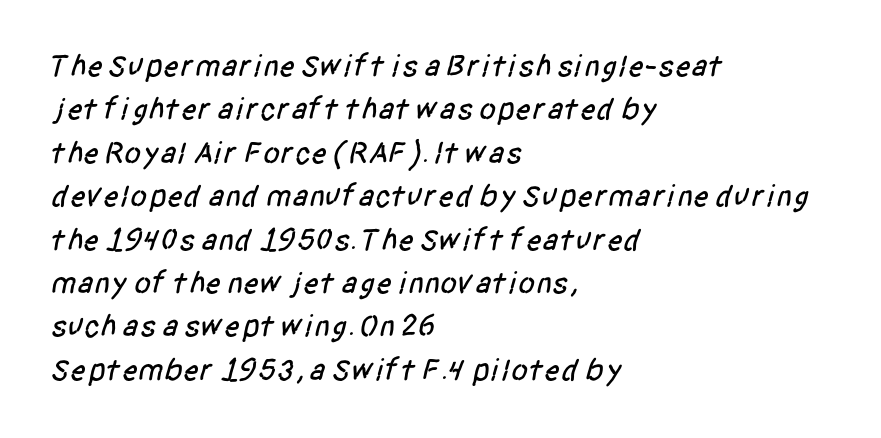
Q: Is the typeface a serif or a sans-serif typeface? A: Sans-serif.
Q: Is the text underlined? A: No.
Q: How is the paragraph aligned? A: Left-aligned.
Q: Is the spacing between letters normal or unusually wide? A: Normal.
Q: Is the spacing between lines tight, normal or loose? A: Normal.
Q: Width (condensed, normal, or wide)? A: Condensed.
Q: Stroke contrast? A: Low.
Q: x-height? A: Large.
Q: Monospaced? A: No.
